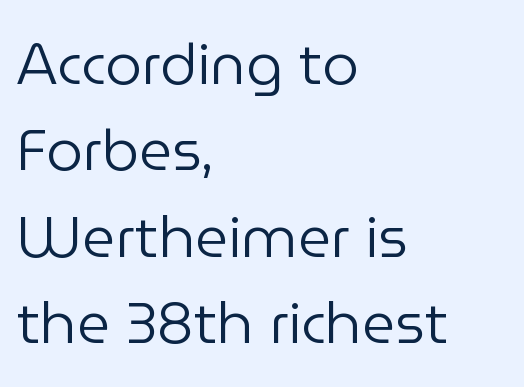
The rows are spaced the way most documents space them. Compared with typical body copy, the letter spacing here is the same. Every stem runs plumb, perpendicular to the baseline. Letterform terminals end flat and unadorned throughout the passage. Rule under the text: the space is simply empty.
